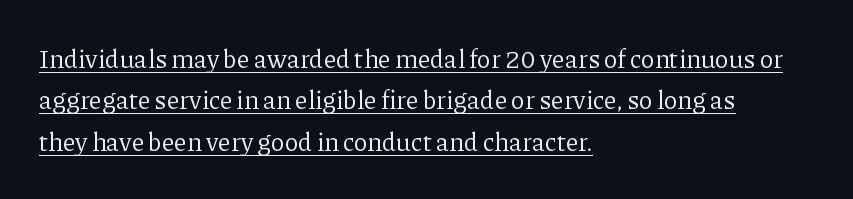
The image shows 26 px text type, upright; set left-aligned, normal line spacing (1.59x), normal letter spacing, underlined.
